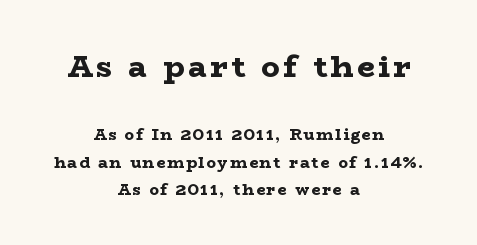
Horizontal alignment here is central, giving a formal, balanced look. Heft: maximum for text — a bold. Descender tails drop into unmarked territory. This is serif lettering, the kind often seen in printed books. The letters advance in unequal steps, a hallmark of proportional type.
